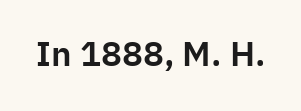
The words here are not underlined. Posture: upright roman. Each letter's strokes conclude bluntly, with no projecting serifs. Spacing between characters is what you'd get straight out of the box.
